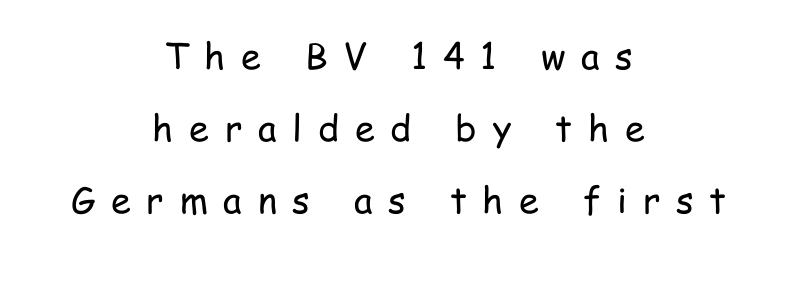
{"serif": "no", "italic": "no", "bold": "no", "weight": "regular", "width": "condensed", "stroke_contrast": "low", "x_height": "medium", "monospaced": "no", "underline": "no", "align": "center", "line_spacing": "loose", "line_spacing_ratio": 2.0, "letter_spacing": "wide", "letter_spacing_em": 0.44, "glyph_px": 36}
